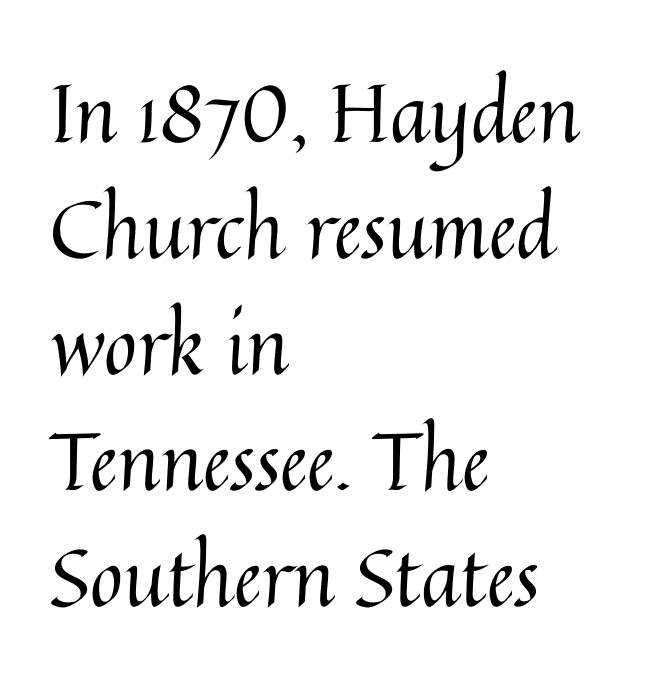
Q: Is the text bold? A: No.
Q: Is the text underlined? A: No.
Q: How is the paragraph aligned? A: Left-aligned.
Q: Is the spacing between letters normal or unusually wide? A: Normal.
Q: Is the spacing between lines tight, normal or loose? A: Normal.
Q: Width (condensed, normal, or wide)? A: Normal.
Q: Stroke contrast? A: Medium.
Q: x-height? A: Medium.
Q: Monospaced? A: No.
